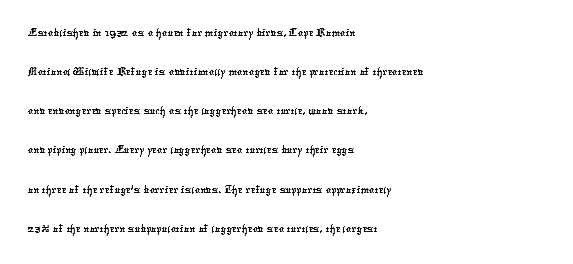
This block has exactly the height ordinary leading produces. Each word holds together tightly as a unit, with standard inter-letter gaps. In CSS terms this would be text-align: left. This rendering features lettering with no underline.
